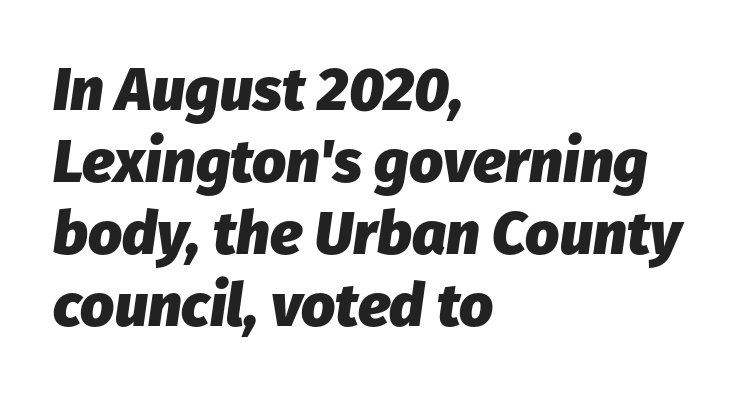
Q: Is the text bold? A: Yes.
Q: Is the text italic (slanted)? A: Yes, it leans right by about 8 degrees.
Q: Is the text underlined? A: No.
Q: How is the paragraph aligned? A: Left-aligned.
Q: Is the spacing between letters normal or unusually wide? A: Normal.
Q: Width (condensed, normal, or wide)? A: Normal.
Q: Stroke contrast? A: Low.
Q: x-height? A: Medium.
Q: Monospaced? A: No.
